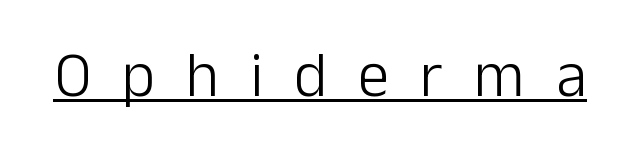
Q: Is the text bold? A: No.
Q: Is the text italic (slanted)? A: No, it is upright.
Q: Is the typeface a serif or a sans-serif typeface? A: Sans-serif.
Q: Is the text underlined? A: Yes.
Q: Is the spacing between letters normal or unusually wide? A: Unusually wide.
Q: Width (condensed, normal, or wide)? A: Normal.
Q: Stroke contrast? A: Low.
Q: x-height? A: Medium.
Q: Monospaced? A: No.
